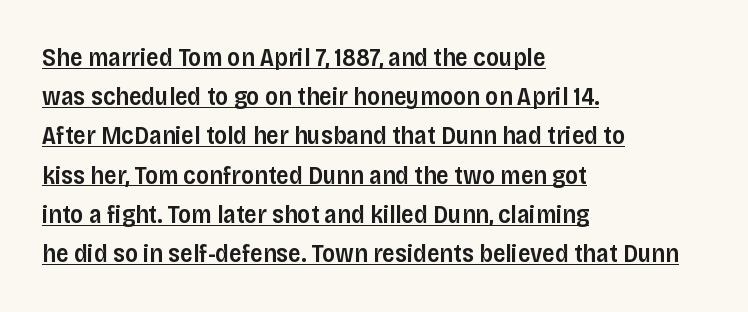
A roman cut, with each character standing at attention. The paragraph has a hard left edge and a soft right edge. Descenders here cross a horizontal rule under the line. Moderately thickened strokes mark this as semibold type. Look at the tracking — it's just the regular setting, nothing added.
